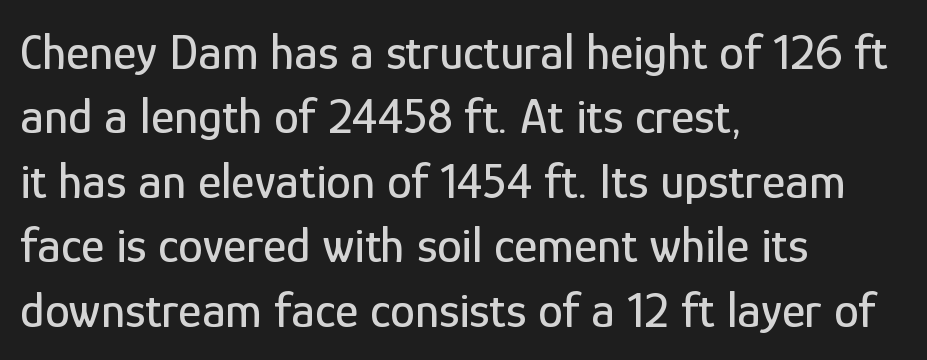
Q: Is the text italic (slanted)? A: No, it is upright.
Q: Is the typeface a serif or a sans-serif typeface? A: Sans-serif.
Q: Is the text underlined? A: No.
Q: How is the paragraph aligned? A: Left-aligned.
Q: Is the spacing between letters normal or unusually wide? A: Normal.
Q: Is the spacing between lines tight, normal or loose? A: Normal.
Q: Width (condensed, normal, or wide)? A: Condensed.
Q: Stroke contrast? A: Low.
Q: x-height? A: Medium.
Q: Monospaced? A: No.
